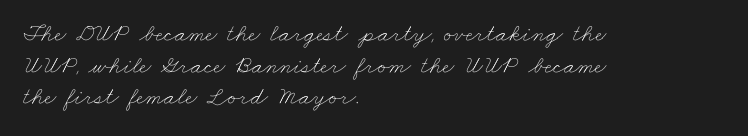
Q: Is the text bold? A: No.
Q: Is the text underlined? A: No.
Q: How is the paragraph aligned? A: Left-aligned.
Q: Is the spacing between letters normal or unusually wide? A: Normal.
Q: Is the spacing between lines tight, normal or loose? A: Normal.
